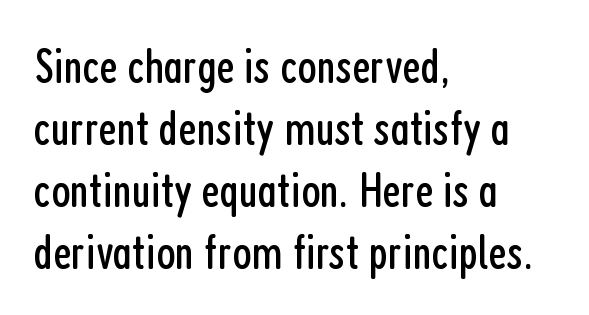
Q: Is the text bold? A: No.
Q: Is the text italic (slanted)? A: No, it is upright.
Q: Is the typeface a serif or a sans-serif typeface? A: Sans-serif.
Q: Is the text underlined? A: No.
Q: How is the paragraph aligned? A: Left-aligned.
Q: Is the spacing between letters normal or unusually wide? A: Normal.
Q: Width (condensed, normal, or wide)? A: Condensed.
Q: Stroke contrast? A: Low.
Q: x-height? A: Medium.
Q: Monospaced? A: No.
